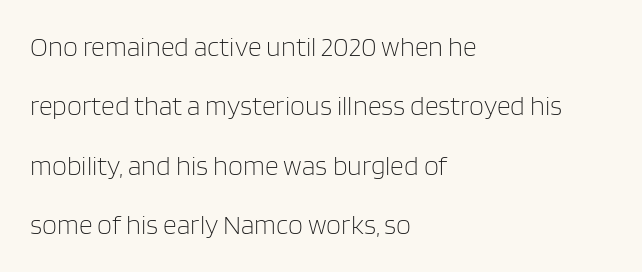
Q: Is the text bold? A: No.
Q: Is the text italic (slanted)? A: No, it is upright.
Q: Is the text underlined? A: No.
Q: How is the paragraph aligned? A: Left-aligned.
Q: Is the spacing between letters normal or unusually wide? A: Normal.
Q: Is the spacing between lines tight, normal or loose? A: Loose.
